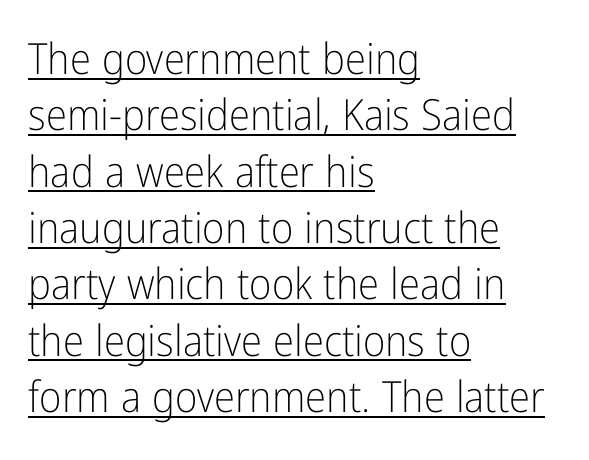
The space between consecutive lines is moderate. Nope, not italic — everything's standing straight. The line texture is even and compact thanks to regular tracking. This rendering uses left alignment, leaving the right contour irregular.
